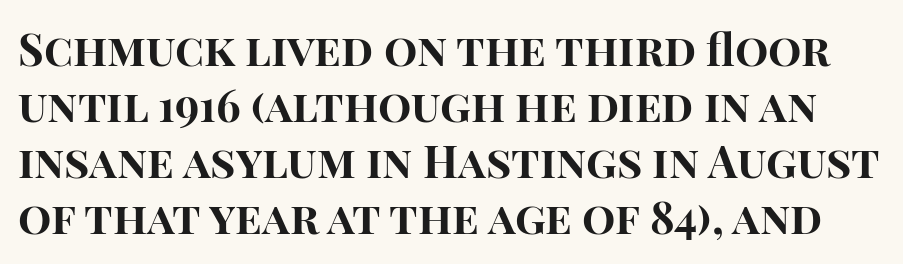
The image shows 44 px bold sans-serif type, upright; set normal line spacing (1.27x), normal letter spacing, not underlined; high stroke contrast and a large x-height.
